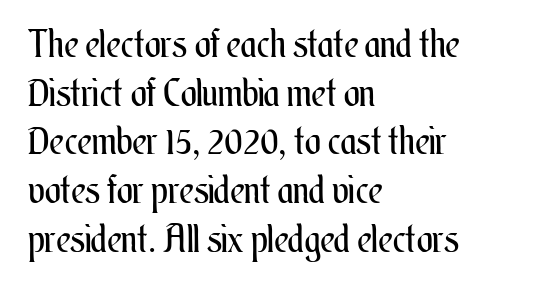
{"italic": "no", "bold": "no", "weight": "regular", "width": "condensed", "stroke_contrast": "medium", "x_height": "small", "monospaced": "no", "underline": "no", "align": "left", "line_spacing": "normal", "line_spacing_ratio": 1.28, "letter_spacing": "normal", "letter_spacing_em": 0.0, "glyph_px": 38}
